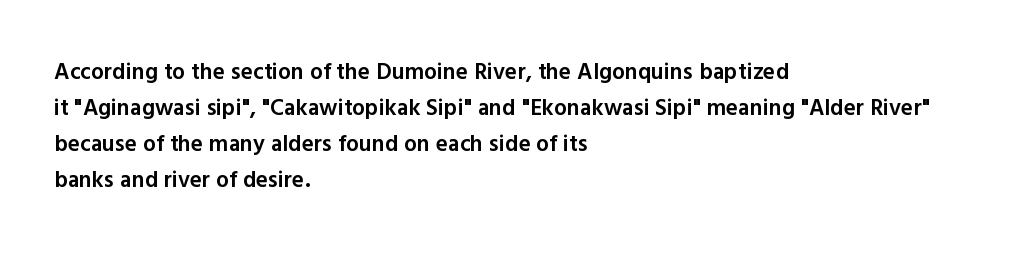
Q: Is the text bold? A: Semi-bold.
Q: Is the text italic (slanted)? A: No, it is upright.
Q: Is the text underlined? A: No.
Q: How is the paragraph aligned? A: Left-aligned.
Q: Is the spacing between letters normal or unusually wide? A: Normal.
Q: Is the spacing between lines tight, normal or loose? A: Normal.
